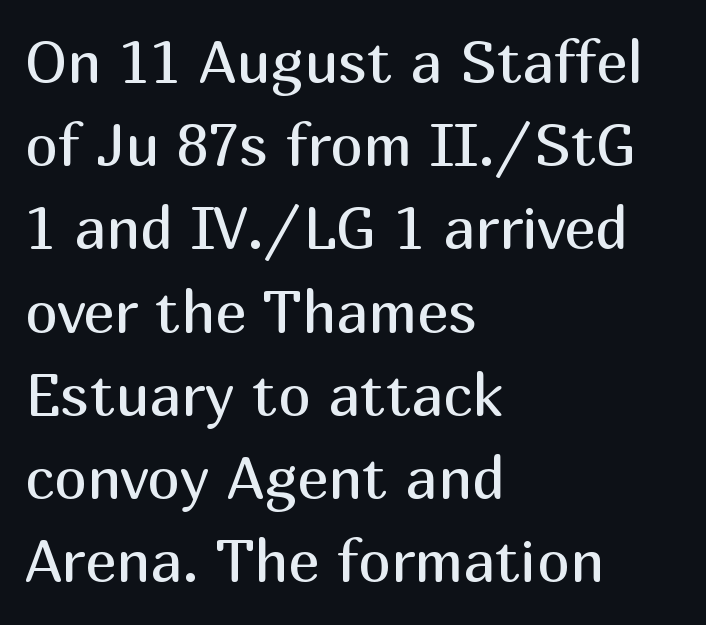
Q: Is the text bold? A: No.
Q: Is the text italic (slanted)? A: No, it is upright.
Q: Is the typeface a serif or a sans-serif typeface? A: Sans-serif.
Q: Is the text underlined? A: No.
Q: How is the paragraph aligned? A: Left-aligned.
Q: Is the spacing between letters normal or unusually wide? A: Normal.
Q: Is the spacing between lines tight, normal or loose? A: Normal.
Q: Width (condensed, normal, or wide)? A: Normal.
Q: Stroke contrast? A: Medium.
Q: x-height? A: Medium.
Q: Monospaced? A: No.
